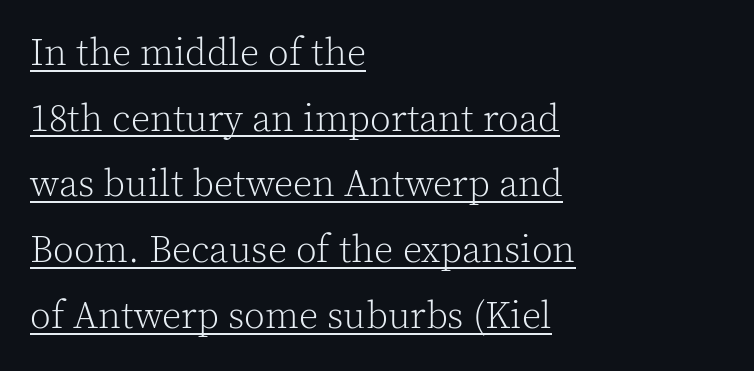
What kind of face is this? One with serifs. The letters advance in unequal steps, a hallmark of proportional type. The face used here appears with an underline applied. Typeset ragged right — the left edge is the straight one. This sample uses plain, unmodified letter spacing. Vertical stems look standard width or narrower in stroke.
